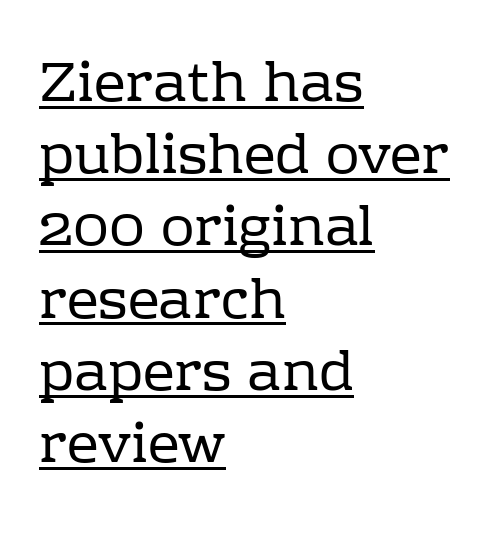
The passage shown is typed in a proportional face where columns would drift. Each word holds together tightly as a unit, with standard inter-letter gaps. Vertical strokes here are truly vertical. A baseline rule has been typeset under these characters.
